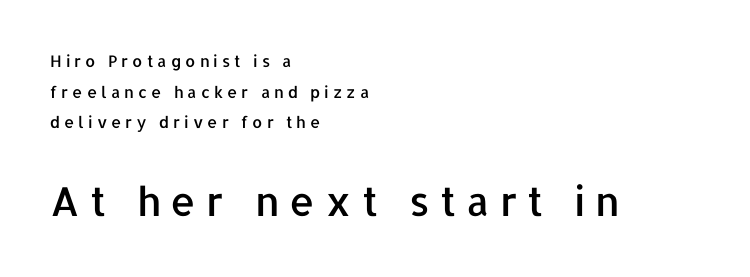
Q: Is the text italic (slanted)? A: No, it is upright.
Q: Is the typeface a serif or a sans-serif typeface? A: Sans-serif.
Q: Is the text underlined? A: No.
Q: How is the paragraph aligned? A: Left-aligned.
Q: Is the spacing between letters normal or unusually wide? A: Unusually wide.
Q: Is the spacing between lines tight, normal or loose? A: Loose.
Q: Which block of text is set in a larger size, the first (top) or the second (bottom)? A: The second (bottom) one.
Q: Width (condensed, normal, or wide)? A: Normal.
Q: Stroke contrast? A: Low.
Q: x-height? A: Medium.
Q: Monospaced? A: No.
